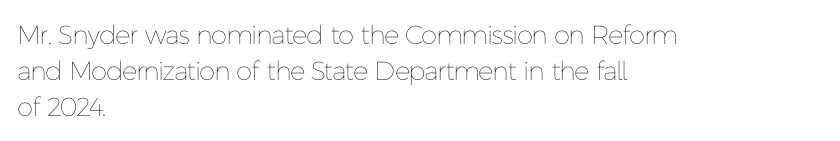
{"italic": "no", "bold": "no", "underline": "no", "align": "left", "line_spacing": "normal", "line_spacing_ratio": 1.38, "letter_spacing": "normal", "letter_spacing_em": 0.0, "glyph_px": 26}
